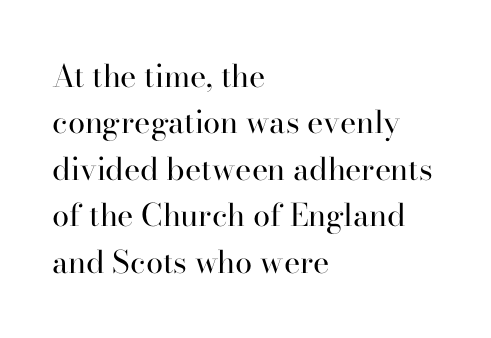
Quick note: underline off. Spacing between characters is what you'd get straight out of the box. Quick note: interline space is typical. Classification — serif.
